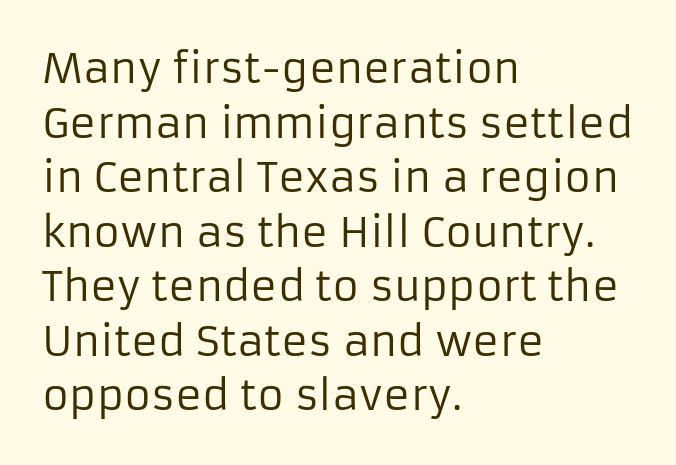
Q: Is the text bold? A: No.
Q: Is the text italic (slanted)? A: No, it is upright.
Q: Is the typeface a serif or a sans-serif typeface? A: Sans-serif.
Q: Is the text underlined? A: No.
Q: How is the paragraph aligned? A: Left-aligned.
Q: Is the spacing between letters normal or unusually wide? A: Normal.
Q: Is the spacing between lines tight, normal or loose? A: Normal.
Q: Width (condensed, normal, or wide)? A: Normal.
Q: Stroke contrast? A: Low.
Q: x-height? A: Medium.
Q: Monospaced? A: No.
